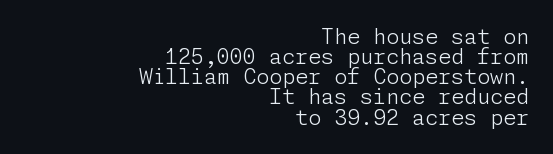
Casual observation: everything's shoved over to the right. The gaps between neighbouring characters are ordinary and unremarkable. Underline: absent. Quick note: not italic, upright. Notice how descenders almost collide with the ascenders below — that's tight leading. The letters look calm and open, with moderate or lighter stems.
